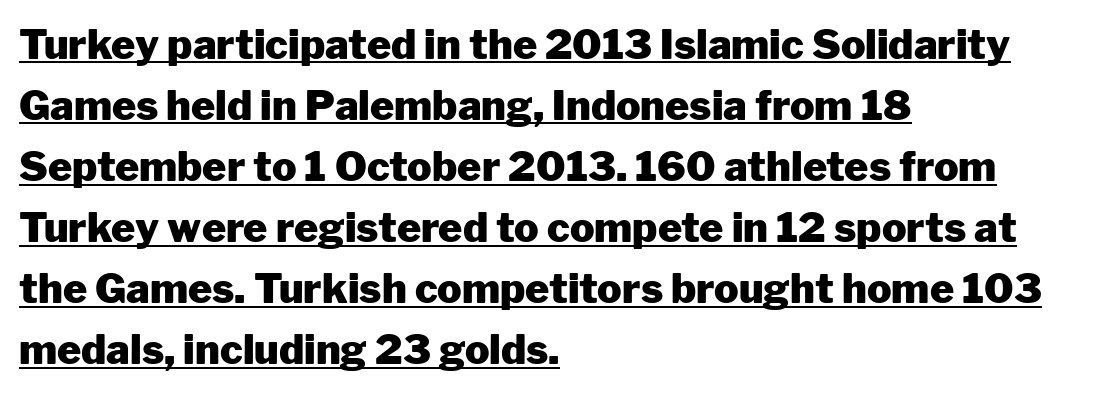
{"serif": "no", "italic": "no", "bold": "yes", "weight": "heavy", "width": "normal", "stroke_contrast": "low", "x_height": "medium", "monospaced": "no", "underline": "yes", "align": "left", "line_spacing": "normal", "line_spacing_ratio": 1.49, "letter_spacing": "normal", "letter_spacing_em": 0.0, "glyph_px": 41}
